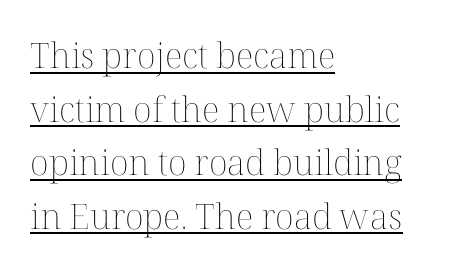
The image shows 35 px thin type, upright; set left-aligned, normal line spacing (1.53x), normal letter spacing, underlined; medium stroke contrast and a medium x-height.
